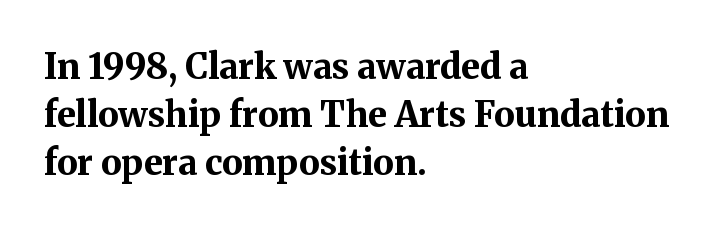
Each letter keeps its own natural width here, so spacing adapts to shape. The strokes are fattened all the way to bold. Upright lettering throughout. In CSS terms this would be text-align: left. Whoever set this chose a conventional vertical rhythm. Each row of text sits above clean, open space.
